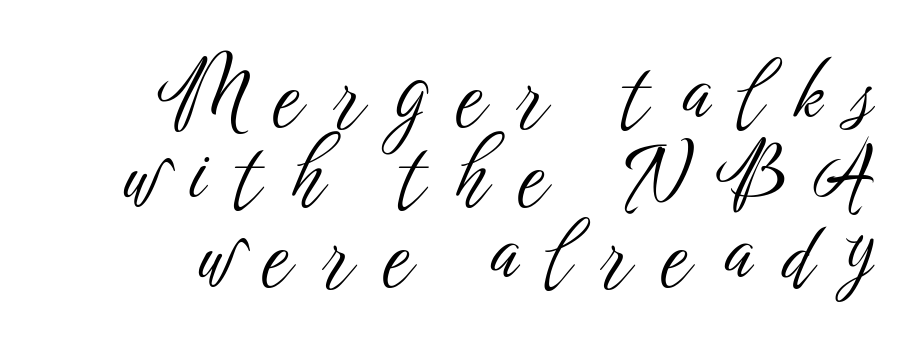
{"serif": "no", "bold": "no", "weight": "light", "width": "condensed", "stroke_contrast": "low", "x_height": "medium", "monospaced": "no", "underline": "no", "line_spacing": "tight", "line_spacing_ratio": 1.01, "letter_spacing": "wide", "letter_spacing_em": 0.39, "glyph_px": 79}
